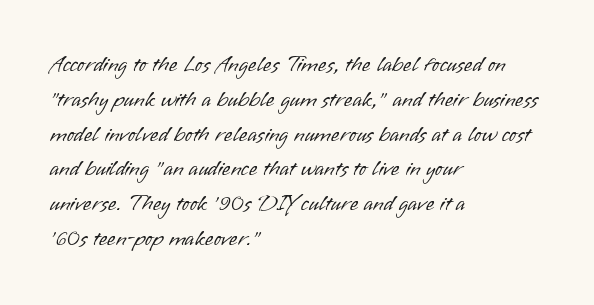
Q: Is the text bold? A: No.
Q: Is the text italic (slanted)? A: Yes.
Q: Is the text underlined? A: No.
Q: How is the paragraph aligned? A: Left-aligned.
Q: Is the spacing between letters normal or unusually wide? A: Normal.
Q: Is the spacing between lines tight, normal or loose? A: Normal.
